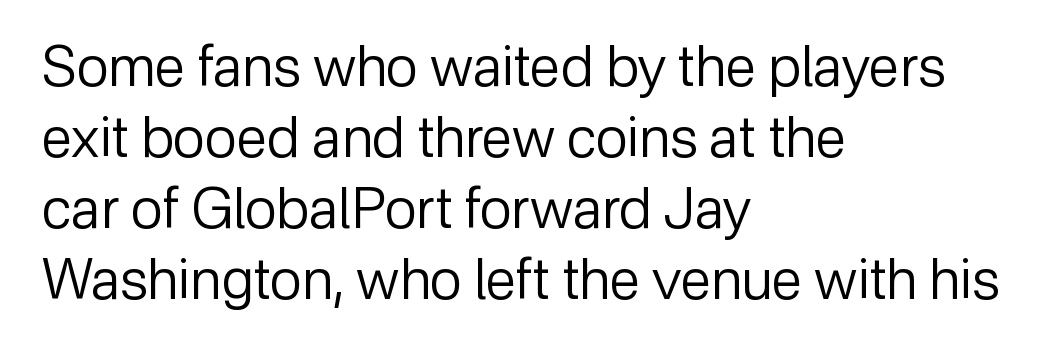
Q: Is the text bold? A: No.
Q: Is the text italic (slanted)? A: No, it is upright.
Q: Is the typeface a serif or a sans-serif typeface? A: Sans-serif.
Q: Is the text underlined? A: No.
Q: How is the paragraph aligned? A: Left-aligned.
Q: Is the spacing between letters normal or unusually wide? A: Normal.
Q: Is the spacing between lines tight, normal or loose? A: Normal.
Q: Width (condensed, normal, or wide)? A: Normal.
Q: Stroke contrast? A: Low.
Q: x-height? A: Medium.
Q: Monospaced? A: No.
